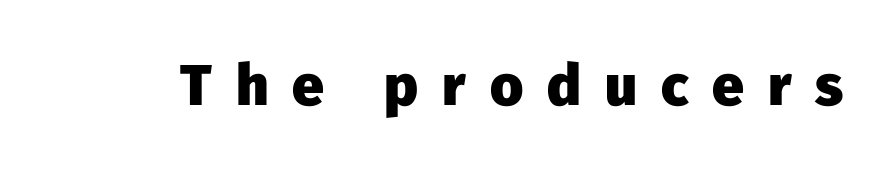
Does the lettering tilt? It doesn't — this is upright. Bare-footed words on every line. This is sans-serif lettering, the kind often seen on screens and signage. Note the varied advance widths — an 'i' is clearly narrower than an 'm'.
